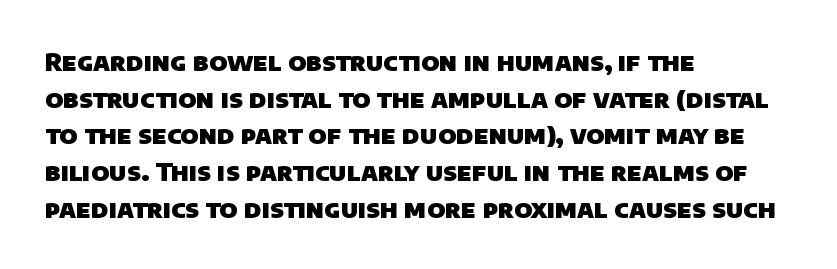
Line spacing here is normal. Nobody touched the tracking dial on this one. Students, this is bold: see how much ink each stroke carries. Descender tails drop into unmarked territory.
